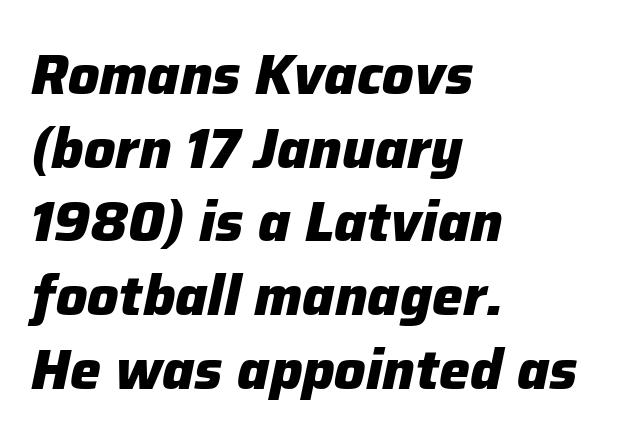
Q: Is the text bold? A: Yes.
Q: Is the text italic (slanted)? A: Yes, it leans right by about 12 degrees.
Q: Is the text underlined? A: No.
Q: How is the paragraph aligned? A: Left-aligned.
Q: Is the spacing between letters normal or unusually wide? A: Normal.
Q: Is the spacing between lines tight, normal or loose? A: Normal.
Q: Width (condensed, normal, or wide)? A: Normal.
Q: Stroke contrast? A: Low.
Q: x-height? A: Medium.
Q: Monospaced? A: No.
